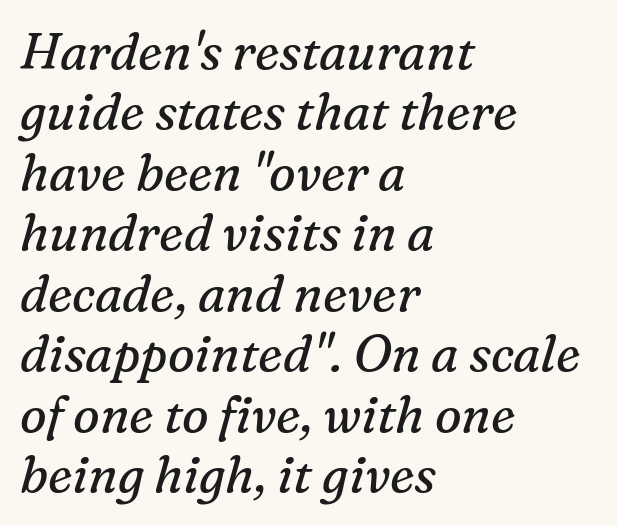
{"serif": "yes", "italic": "yes", "lean": "right", "slant_degrees": 16, "bold": "no", "weight": "regular", "width": "normal", "stroke_contrast": "medium", "x_height": "medium", "monospaced": "no", "underline": "no", "align": "left", "line_spacing_ratio": 1.21, "letter_spacing": "normal", "letter_spacing_em": 0.0, "glyph_px": 50}
